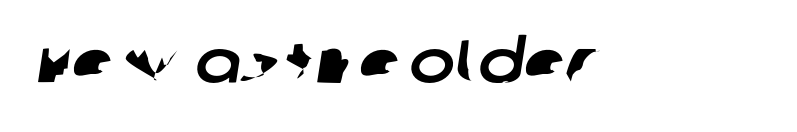
Glyph-to-glyph distance matches everyday printed text. The rendering uses natural spacing where letterforms have individual widths. No word sits above an underline. The passage shown is typeset with a sans-serif family.
